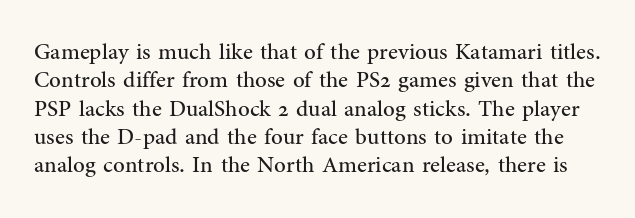
Q: Is the text bold? A: No.
Q: Is the text italic (slanted)? A: No, it is upright.
Q: Is the text underlined? A: No.
Q: Is the spacing between letters normal or unusually wide? A: Normal.
